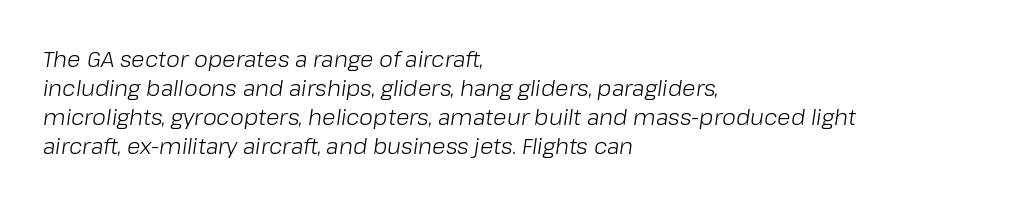
The paragraph shown leans on its left margin. If you drew a line through each stem, it would be angled. Default kerning and tracking; the words read as compact shapes. Rule under the text: the space is simply empty.
